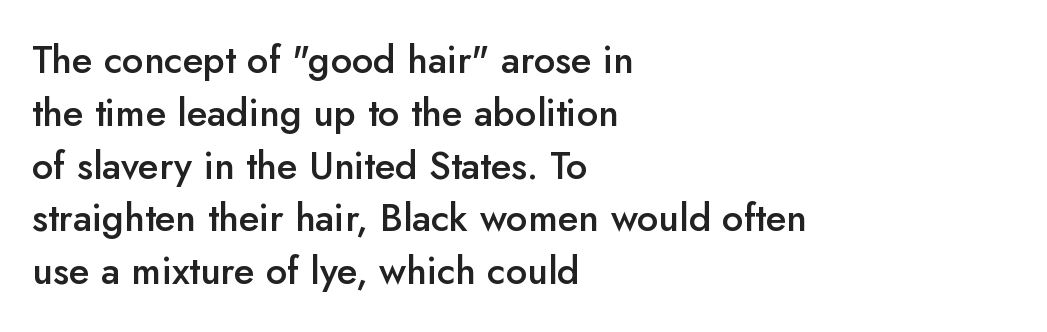
{"serif": "no", "italic": "no", "bold": "semi", "weight": "semibold", "width": "normal", "stroke_contrast": "low", "x_height": "small", "monospaced": "no", "underline": "no", "align": "left", "line_spacing": "normal", "line_spacing_ratio": 1.39, "letter_spacing": "normal", "letter_spacing_em": 0.0, "glyph_px": 38}
